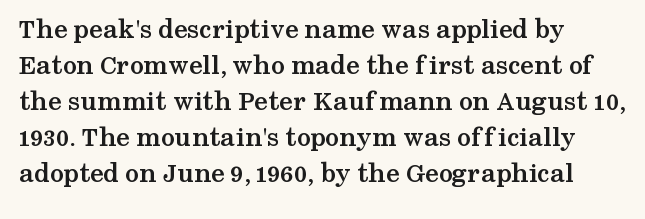
Q: Is the text bold? A: Yes.
Q: Is the text italic (slanted)? A: No, it is upright.
Q: Is the typeface a serif or a sans-serif typeface? A: Serif.
Q: Is the text underlined? A: No.
Q: How is the paragraph aligned? A: Left-aligned.
Q: Is the spacing between letters normal or unusually wide? A: Normal.
Q: Is the spacing between lines tight, normal or loose? A: Normal.
Q: Width (condensed, normal, or wide)? A: Wide.
Q: Stroke contrast? A: Medium.
Q: x-height? A: Medium.
Q: Monospaced? A: No.
